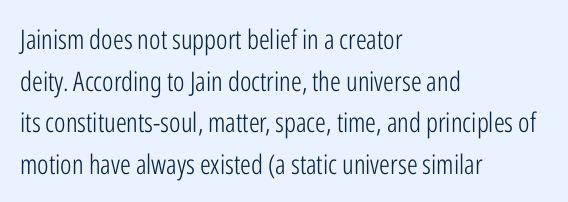
Q: Is the text bold? A: No.
Q: Is the text italic (slanted)? A: No, it is upright.
Q: Is the text underlined? A: No.
Q: How is the paragraph aligned? A: Left-aligned.
Q: Is the spacing between letters normal or unusually wide? A: Normal.
Q: Is the spacing between lines tight, normal or loose? A: Normal.
